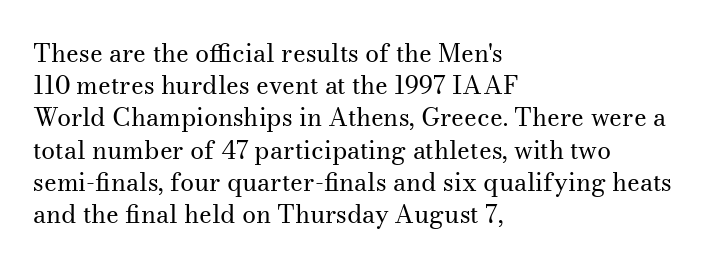
The image shows 25 px text type, upright; set left-aligned, normal line spacing (1.29x), normal letter spacing, not underlined.
